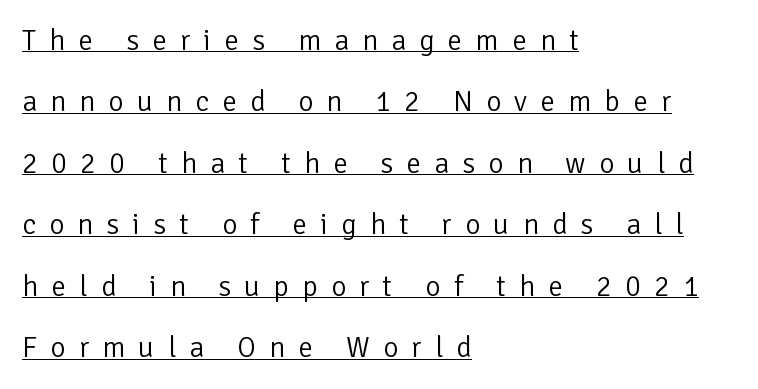
Q: Is the text bold? A: No.
Q: Is the text italic (slanted)? A: No, it is upright.
Q: Is the typeface a serif or a sans-serif typeface? A: Sans-serif.
Q: Is the text underlined? A: Yes.
Q: How is the paragraph aligned? A: Left-aligned.
Q: Is the spacing between letters normal or unusually wide? A: Unusually wide.
Q: Is the spacing between lines tight, normal or loose? A: Loose.
Q: Width (condensed, normal, or wide)? A: Normal.
Q: Stroke contrast? A: Low.
Q: x-height? A: Medium.
Q: Monospaced? A: No.
